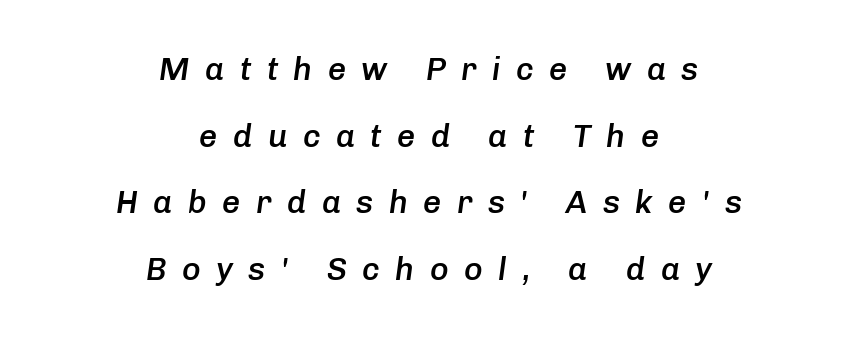
Compared with typical body copy, the letter spacing here is much looser. The letters are slanted; this is an italic face. The line-height multiplier appears high, well above default. Both edges are ragged and mirror each other, which tells us the setting is centered. These lines carry some extra weight — a demibold, not a full bold. Rule under the text: the space is simply empty.
